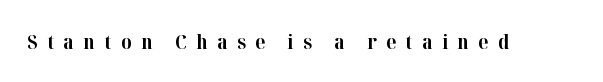
{"italic": "no", "bold": "yes", "underline": "no", "letter_spacing": "wide", "letter_spacing_em": 0.47, "glyph_px": 20}
